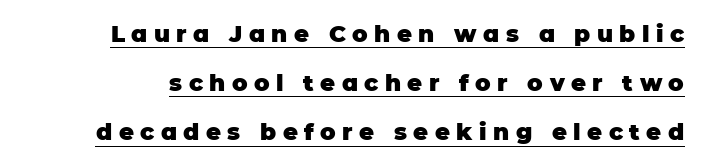
{"italic": "no", "bold": "yes", "underline": "yes", "line_spacing": "loose", "line_spacing_ratio": 2.14, "letter_spacing": "wide", "letter_spacing_em": 0.28, "glyph_px": 23}
